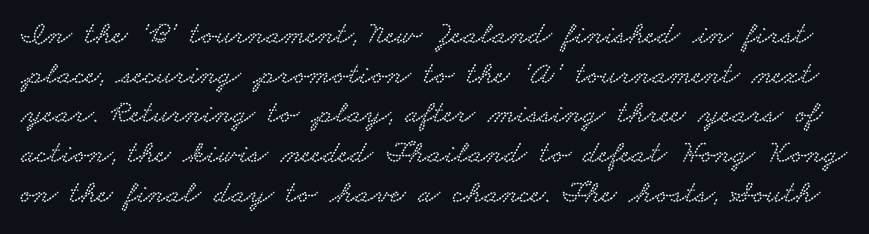
The letters carry serifs — small finishing strokes at the ends of their stems. Letter spacing: default. Varying glyph widths throughout — classic text-font behaviour. The baseline area is clear.
